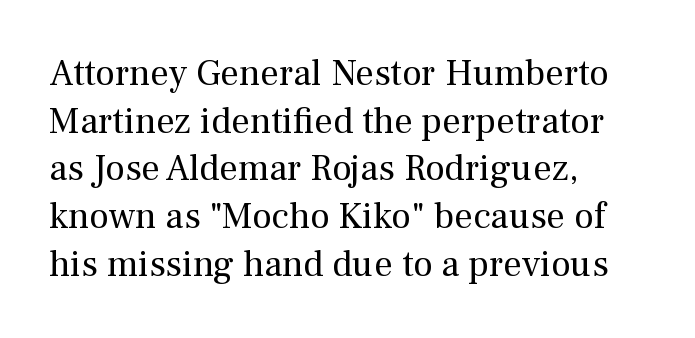
{"serif": "yes", "italic": "no", "bold": "no", "weight": "regular", "width": "normal", "stroke_contrast": "medium", "x_height": "medium", "monospaced": "no", "underline": "no", "align": "left", "line_spacing": "normal", "line_spacing_ratio": 1.29, "letter_spacing": "normal", "letter_spacing_em": 0.0, "glyph_px": 37}
